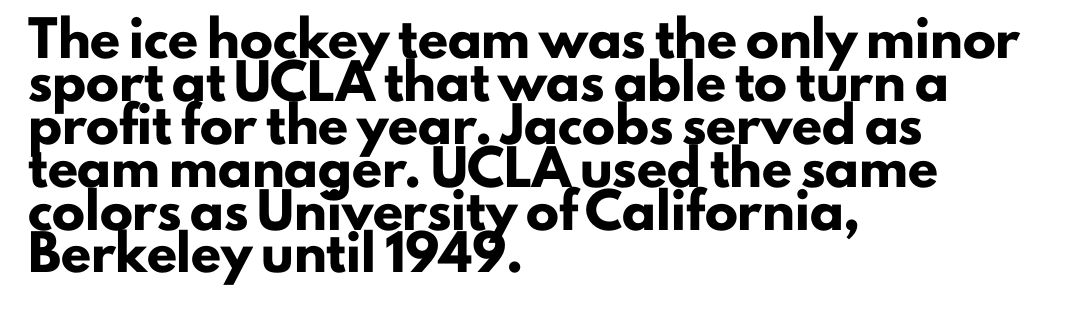
The image shows 33 px heavy sans-serif type, upright; set left-aligned, normal line spacing (1.3x), normal letter spacing, not underlined; low stroke contrast and a small x-height.
